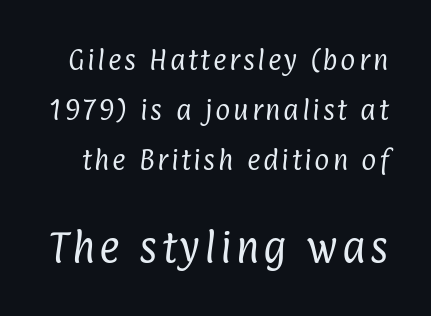
A great deal of white space separates one row of letters from the next. Scale increases going downward across the two blocks. Each letter keeps its own natural width here, so spacing adapts to shape. The text was rendered using a sans face with plain stroke endings. A quiet, ordinary-to-light weight characterises the typeface.
